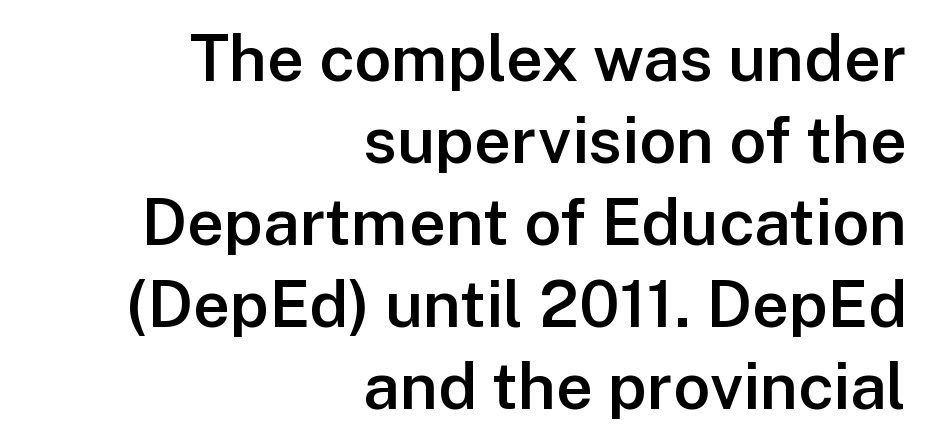
{"serif": "no", "italic": "no", "bold": "semi", "weight": "semibold", "width": "normal", "stroke_contrast": "low", "x_height": "medium", "monospaced": "no", "underline": "no", "align": "right", "line_spacing": "normal", "line_spacing_ratio": 1.26, "letter_spacing": "normal", "letter_spacing_em": 0.0, "glyph_px": 65}
